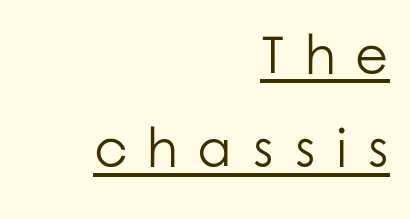
Is this a fixed-width face? No — the glyphs have proportional, varying widths. Is the stroke heavy? The answer is a plain regular-or-lighter. Rendered with straight, roman letterforms. Typeset ragged left — the right edge is the straight one. What stands out about the letter spacing? Its width — letters are far apart. This rendering features underlined lettering.
